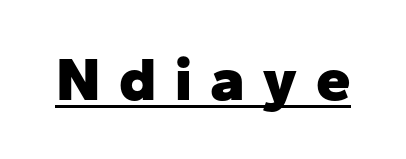
The strokes are fattened all the way to bold. Every character sits straight up, as roman type does. Compared with typical body copy, the letter spacing here is much looser. In designer terms, the underline attribute is active on this setting.
